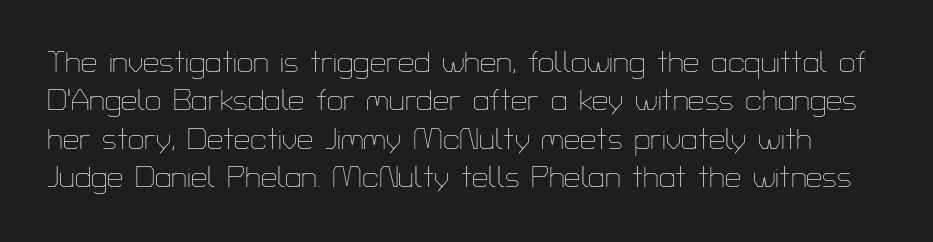
Q: Is the text bold? A: No.
Q: Is the text italic (slanted)? A: No, it is upright.
Q: Is the typeface a serif or a sans-serif typeface? A: Sans-serif.
Q: Is the text underlined? A: No.
Q: Is the spacing between letters normal or unusually wide? A: Normal.
Q: Is the spacing between lines tight, normal or loose? A: Normal.
Q: Width (condensed, normal, or wide)? A: Normal.
Q: Stroke contrast? A: Low.
Q: x-height? A: Medium.
Q: Monospaced? A: No.
